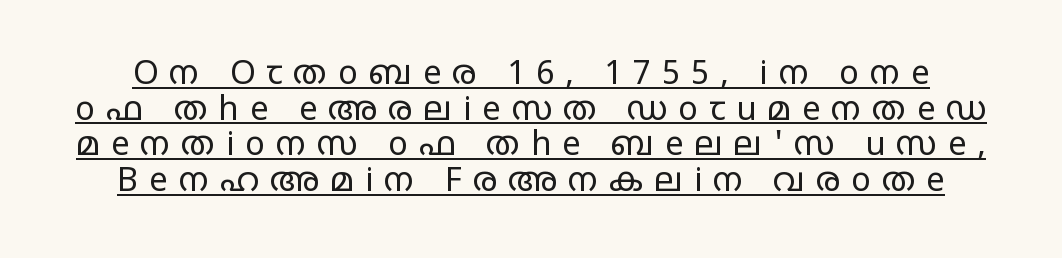
Q: Is the text bold? A: No.
Q: Is the text italic (slanted)? A: No, it is upright.
Q: Is the typeface a serif or a sans-serif typeface? A: Sans-serif.
Q: Is the text underlined? A: Yes.
Q: Is the spacing between letters normal or unusually wide? A: Unusually wide.
Q: Is the spacing between lines tight, normal or loose? A: Tight.
Q: Width (condensed, normal, or wide)? A: Wide.
Q: Stroke contrast? A: Low.
Q: x-height? A: Large.
Q: Monospaced? A: No.
